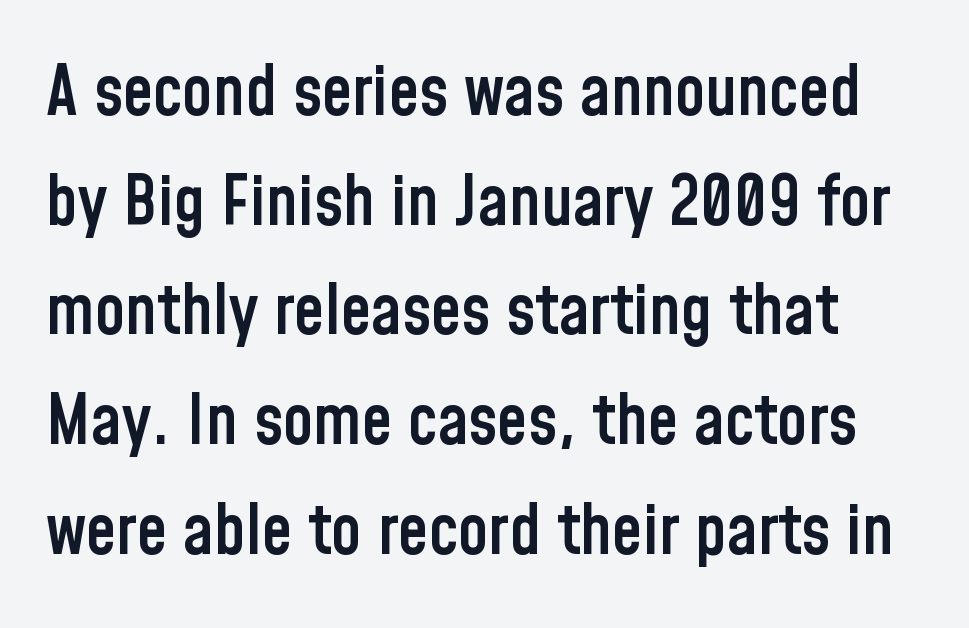
The image shows 69 px semibold, condensed sans-serif type, upright; set normal line spacing (1.59x), normal letter spacing, not underlined; low stroke contrast and a medium x-height.
